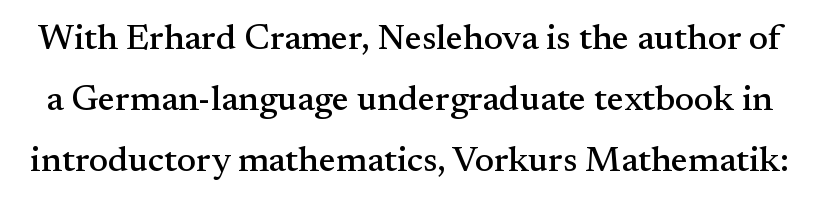
The line-height multiplier appears to be the usual default. The font's upright variant was chosen for this text. The face used here is seriffed, in the tradition of book romans. No word sits above an underline. The letterforms sit shoulder to shoulder at normal distance. Is this a fixed-width face? No — the glyphs have proportional, varying widths.
